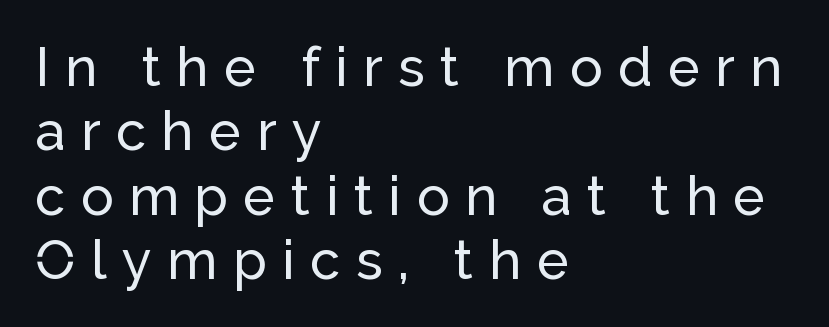
{"serif": "no", "italic": "no", "width": "normal", "stroke_contrast": "low", "x_height": "medium", "monospaced": "no", "underline": "no", "align": "left", "line_spacing_ratio": 1.19, "letter_spacing": "wide", "letter_spacing_em": 0.29, "glyph_px": 54}
